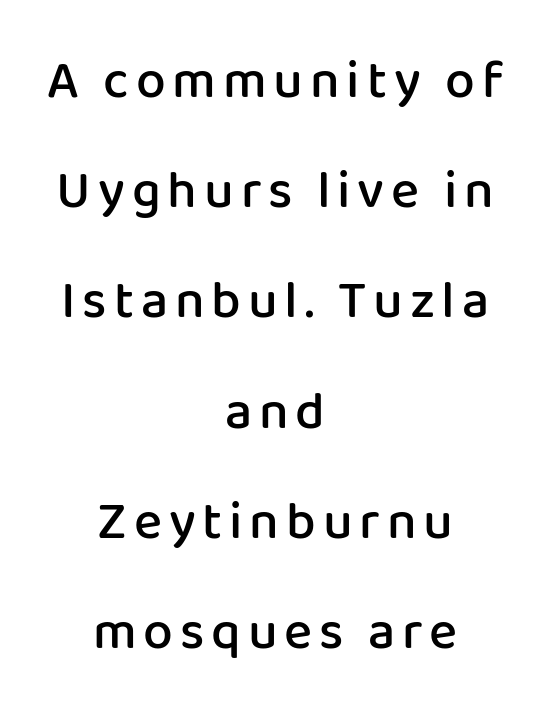
Q: Is the text bold? A: Semi-bold.
Q: Is the text italic (slanted)? A: No, it is upright.
Q: Is the typeface a serif or a sans-serif typeface? A: Sans-serif.
Q: Is the text underlined? A: No.
Q: How is the paragraph aligned? A: Centered.
Q: Is the spacing between lines tight, normal or loose? A: Loose.
Q: Width (condensed, normal, or wide)? A: Normal.
Q: Stroke contrast? A: Low.
Q: x-height? A: Medium.
Q: Monospaced? A: No.
